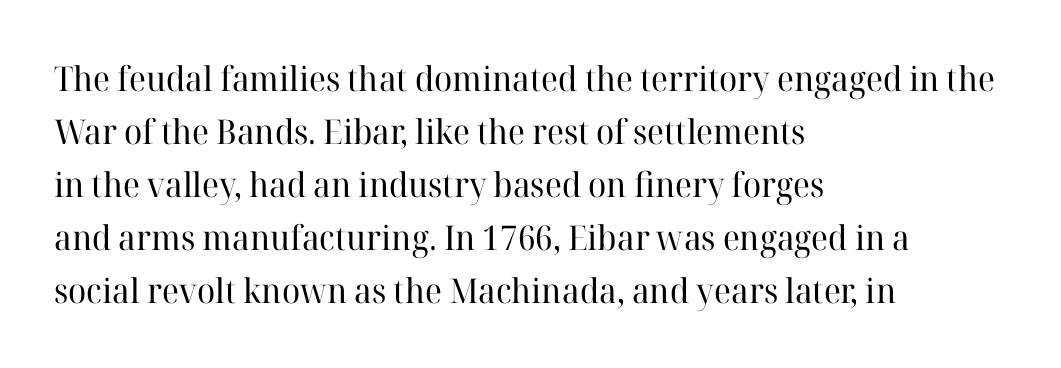
{"serif": "yes", "italic": "no", "bold": "no", "weight": "regular", "width": "normal", "stroke_contrast": "high", "x_height": "medium", "monospaced": "no", "underline": "no", "align": "left", "line_spacing": "normal", "line_spacing_ratio": 1.56, "letter_spacing": "normal", "letter_spacing_em": 0.0, "glyph_px": 34}
